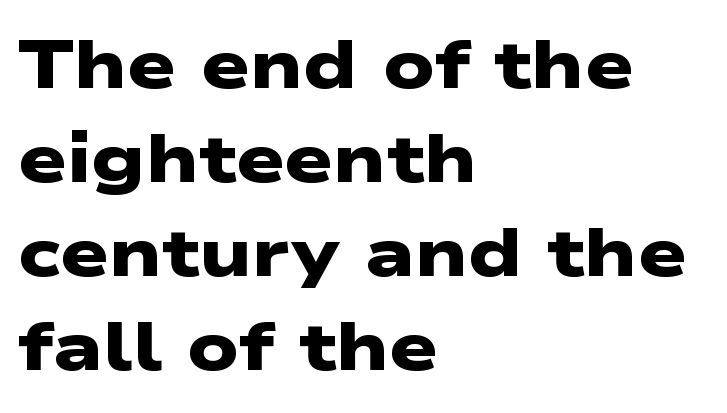
{"serif": "no", "bold": "yes", "weight": "heavy", "width": "wide", "stroke_contrast": "low", "x_height": "medium", "monospaced": "no", "underline": "no", "align": "left", "line_spacing": "normal", "line_spacing_ratio": 1.36, "letter_spacing": "normal", "letter_spacing_em": 0.0, "glyph_px": 69}
